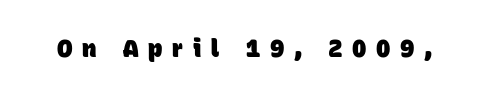
Descender tails drop into unmarked territory. What weight is shown? A full bold with thick strokes. The letters are spread apart with noticeably loose tracking.
